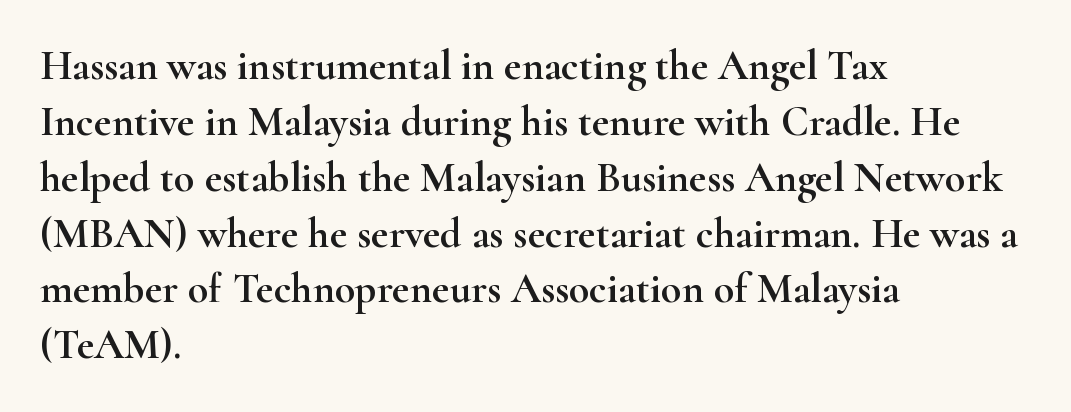
Whoever set this chose a conventional vertical rhythm. Do the letters lean? They stand straight. Visually the block forms a straight wall on the left and a jagged coastline on the right. The passage shown has conventional tracking throughout. The designer went with a serif here, giving each stem small feet. Think of a printed novel: that variable character pitch is what you see here.
